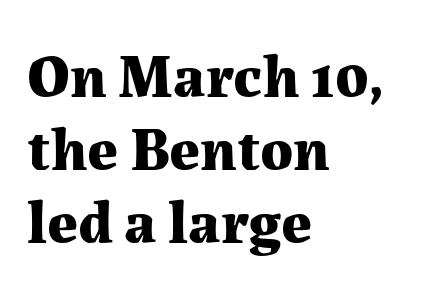
In terms of weight, the rendering is a true, heavy bold. This sample has the flowing, uneven cadence of proportional lettering. To sum up the face: it has serifs. The letters stand upright; this is a roman face.
